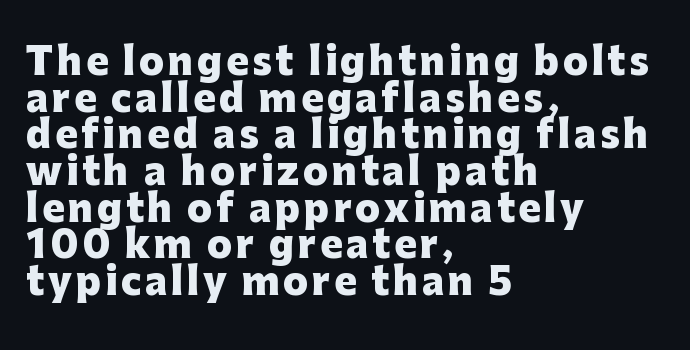
Q: Is the text bold? A: Yes.
Q: Is the text italic (slanted)? A: No, it is upright.
Q: Is the typeface a serif or a sans-serif typeface? A: Sans-serif.
Q: Is the text underlined? A: No.
Q: How is the paragraph aligned? A: Left-aligned.
Q: Is the spacing between lines tight, normal or loose? A: Tight.
Q: Width (condensed, normal, or wide)? A: Normal.
Q: Stroke contrast? A: Low.
Q: x-height? A: Medium.
Q: Monospaced? A: No.
